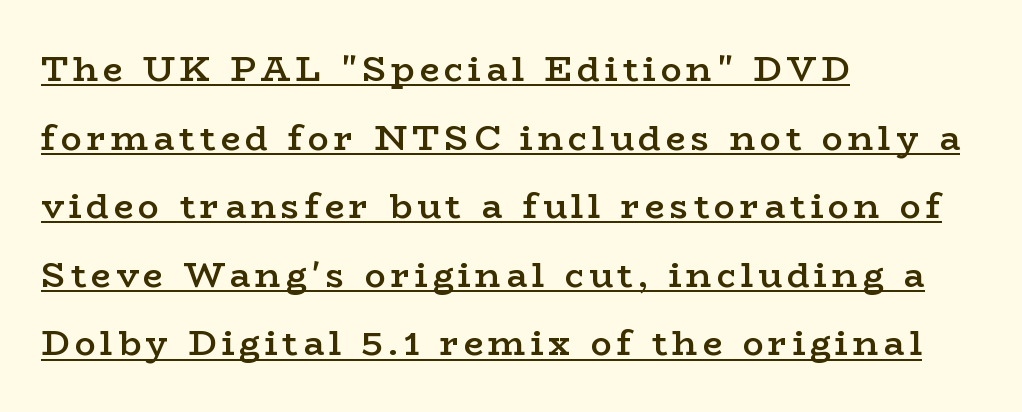
Q: Is the text bold? A: Semi-bold.
Q: Is the text italic (slanted)? A: No, it is upright.
Q: Is the typeface a serif or a sans-serif typeface? A: Serif.
Q: Is the text underlined? A: Yes.
Q: How is the paragraph aligned? A: Left-aligned.
Q: Is the spacing between lines tight, normal or loose? A: Loose.
Q: Width (condensed, normal, or wide)? A: Wide.
Q: Stroke contrast? A: Low.
Q: x-height? A: Medium.
Q: Monospaced? A: No.
